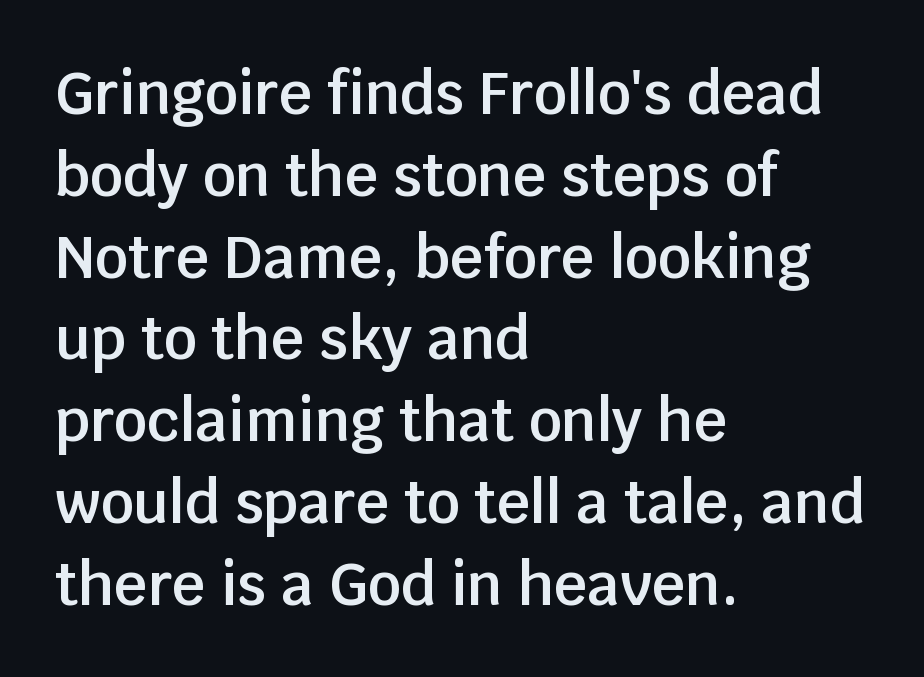
{"serif": "no", "italic": "no", "bold": "semi", "weight": "semibold", "width": "normal", "stroke_contrast": "low", "x_height": "large", "monospaced": "no", "underline": "no", "align": "left", "line_spacing": "normal", "line_spacing_ratio": 1.41, "letter_spacing": "normal", "letter_spacing_em": 0.0, "glyph_px": 58}
